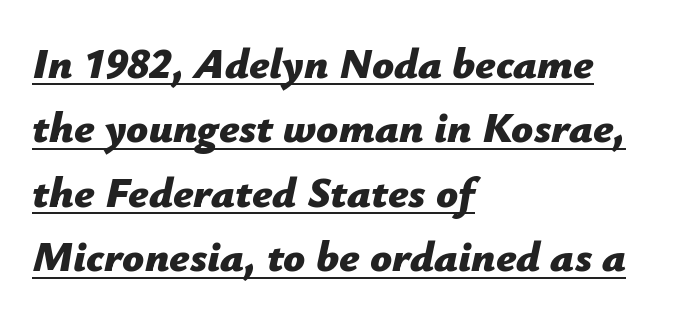
{"italic": "yes", "lean": "right", "slant_degrees": 12, "bold": "yes", "weight": "bold", "width": "normal", "stroke_contrast": "low", "x_height": "medium", "monospaced": "no", "underline": "yes", "align": "left", "line_spacing": "normal", "line_spacing_ratio": 1.5, "letter_spacing": "normal", "letter_spacing_em": 0.0, "glyph_px": 43}
